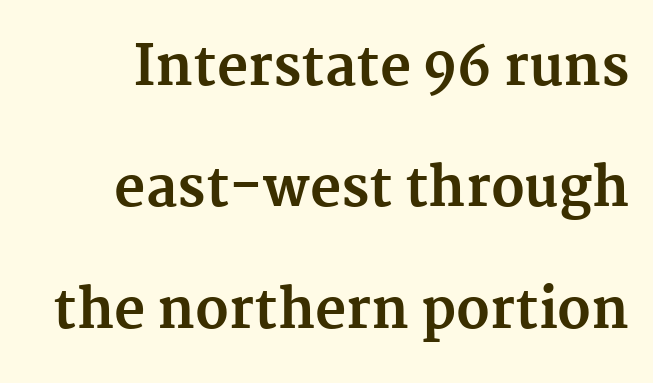
Rendered with straight, roman letterforms. The tracking reads as untouched default to a designer's eye. Is this a sans? No — the strokes have serifs. What's the leading like? Stretched, with rows far apart. The rendering uses natural spacing where letterforms have individual widths.
